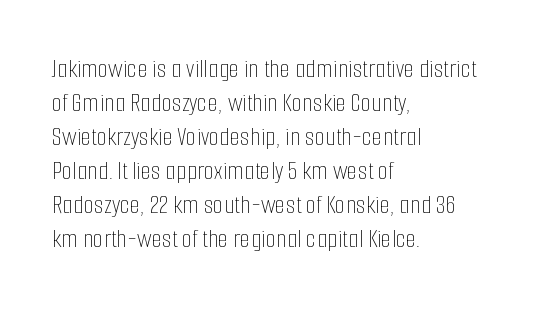
Q: Is the text bold? A: No.
Q: Is the text italic (slanted)? A: No, it is upright.
Q: Is the text underlined? A: No.
Q: How is the paragraph aligned? A: Left-aligned.
Q: Is the spacing between letters normal or unusually wide? A: Normal.
Q: Is the spacing between lines tight, normal or loose? A: Normal.
